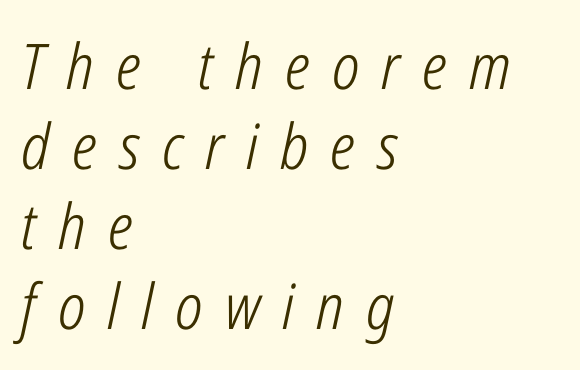
{"italic": "yes", "lean": "right", "slant_degrees": 12, "bold": "no", "weight": "light", "width": "condensed", "stroke_contrast": "low", "x_height": "medium", "monospaced": "no", "underline": "no", "align": "left", "line_spacing": "normal", "line_spacing_ratio": 1.27, "letter_spacing": "wide", "letter_spacing_em": 0.35, "glyph_px": 63}
